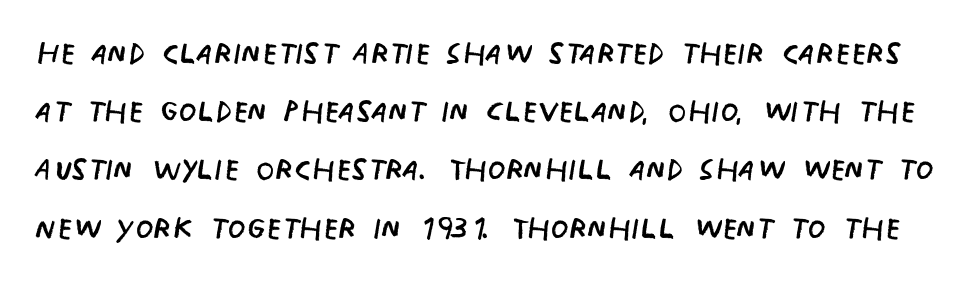
Q: Is the text bold? A: No.
Q: Is the typeface a serif or a sans-serif typeface? A: Sans-serif.
Q: Is the text underlined? A: No.
Q: Is the spacing between letters normal or unusually wide? A: Normal.
Q: Is the spacing between lines tight, normal or loose? A: Normal.
Q: Width (condensed, normal, or wide)? A: Condensed.
Q: Stroke contrast? A: Low.
Q: x-height? A: Large.
Q: Monospaced? A: No.
